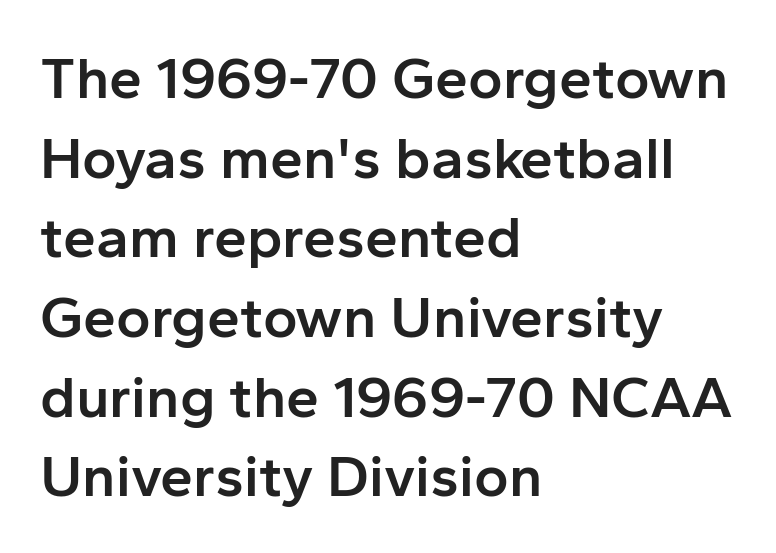
The image shows 59 px semibold sans-serif type, upright; set left-aligned, normal line spacing (1.35x), normal letter spacing, not underlined; low stroke contrast and a medium x-height.
